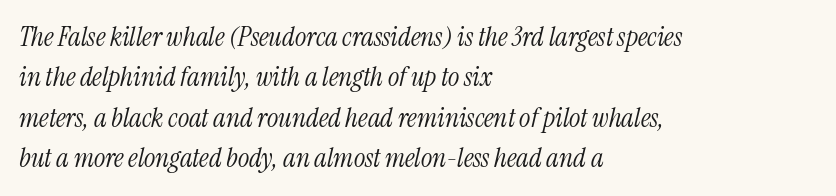
{"italic": "yes", "lean": "right", "slant_degrees": 13, "bold": "no", "underline": "no", "align": "left", "line_spacing": "normal", "line_spacing_ratio": 1.5, "letter_spacing": "normal", "letter_spacing_em": 0.0, "glyph_px": 27}
